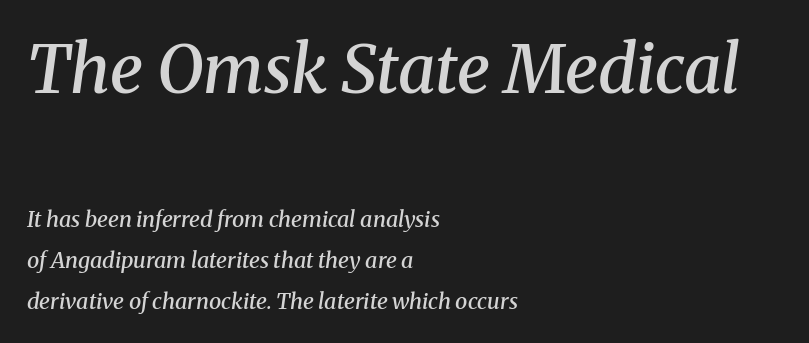
{"serif": "yes", "italic": "yes", "lean": "right", "slant_degrees": 8, "bold": "semi", "weight": "semibold", "width": "normal", "stroke_contrast": "medium", "x_height": "medium", "monospaced": "no", "underline": "no", "align": "left", "line_spacing_ratio": 1.86, "letter_spacing": "normal", "letter_spacing_em": 0.0, "larger_block": "first", "size_ratio": 3.05, "glyph_px": 67}
